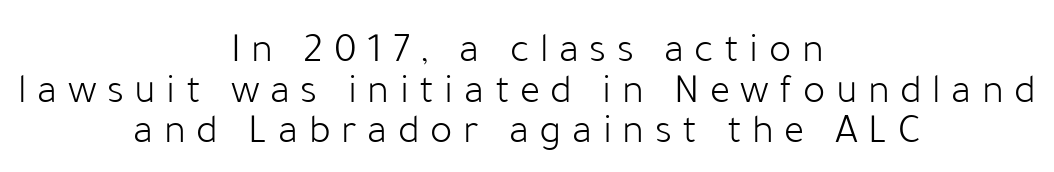
Just letters on the line, the space beneath them empty. Visually the block forms a symmetrical silhouette, jagged on both flanks. Honestly, the letter spacing is so wide it's the main thing you notice. The letters stand straight up with perfectly vertical stems. Successive baselines arrive quickly, one right under another. No feet cap the strokes, marking this as sans-serif type.
